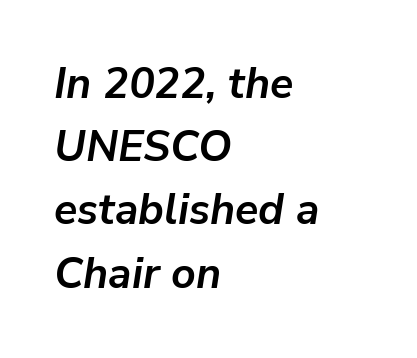
{"italic": "yes", "lean": "right", "slant_degrees": 9, "bold": "yes", "weight": "semibold", "width": "normal", "stroke_contrast": "low", "x_height": "medium", "monospaced": "no", "underline": "no", "align": "left", "line_spacing": "normal", "line_spacing_ratio": 1.47, "letter_spacing": "normal", "letter_spacing_em": 0.0, "glyph_px": 43}
